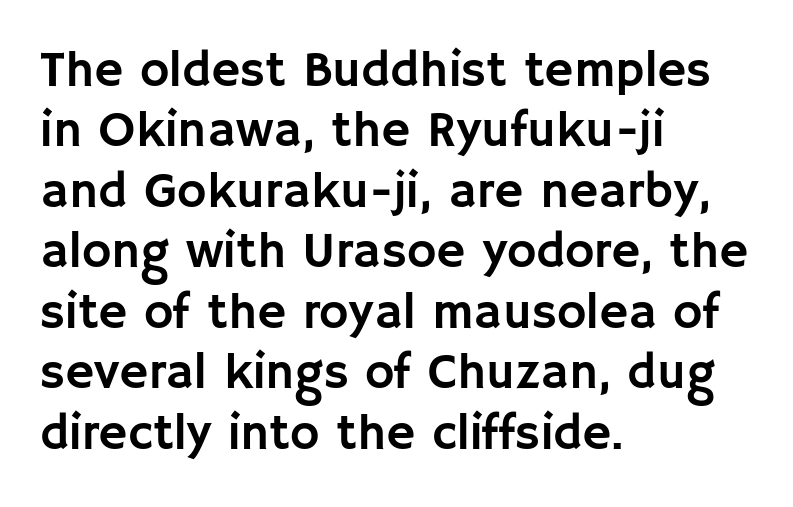
Q: Is the text italic (slanted)? A: No, it is upright.
Q: Is the typeface a serif or a sans-serif typeface? A: Sans-serif.
Q: Is the text underlined? A: No.
Q: How is the paragraph aligned? A: Left-aligned.
Q: Is the spacing between letters normal or unusually wide? A: Normal.
Q: Width (condensed, normal, or wide)? A: Normal.
Q: Stroke contrast? A: Low.
Q: x-height? A: Large.
Q: Monospaced? A: No.
